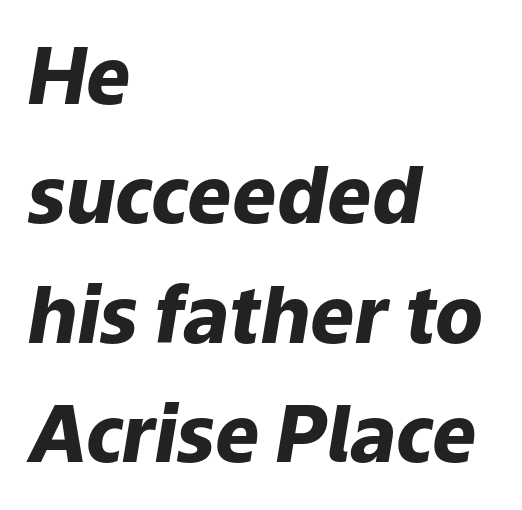
Q: Is the text bold? A: Yes.
Q: Is the text italic (slanted)? A: Yes, it leans right by about 9 degrees.
Q: Is the text underlined? A: No.
Q: How is the paragraph aligned? A: Left-aligned.
Q: Is the spacing between letters normal or unusually wide? A: Normal.
Q: Is the spacing between lines tight, normal or loose? A: Normal.
Q: Width (condensed, normal, or wide)? A: Normal.
Q: Stroke contrast? A: Low.
Q: x-height? A: Medium.
Q: Monospaced? A: No.
